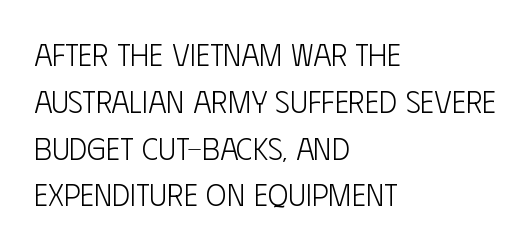
The image shows 31 px light, condensed sans-serif type, upright; set left-aligned, normal line spacing (1.51x), normal letter spacing, not underlined; low stroke contrast and a large x-height.
